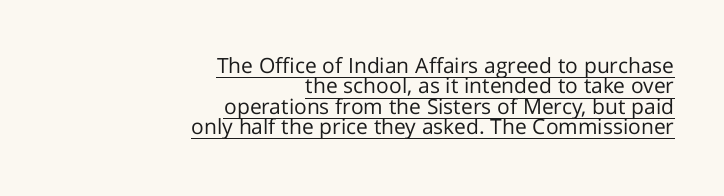
Q: Is the text bold? A: No.
Q: Is the text italic (slanted)? A: No, it is upright.
Q: Is the text underlined? A: Yes.
Q: How is the paragraph aligned? A: Right-aligned.
Q: Is the spacing between letters normal or unusually wide? A: Normal.
Q: Is the spacing between lines tight, normal or loose? A: Tight.
